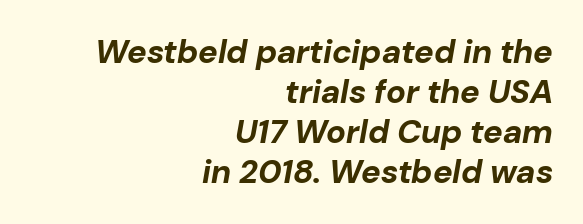
Q: Is the text bold? A: Yes.
Q: Is the text italic (slanted)? A: Yes, it leans right by about 10 degrees.
Q: Is the text underlined? A: No.
Q: How is the paragraph aligned? A: Right-aligned.
Q: Is the spacing between letters normal or unusually wide? A: Normal.
Q: Width (condensed, normal, or wide)? A: Normal.
Q: Stroke contrast? A: Low.
Q: x-height? A: Medium.
Q: Monospaced? A: No.
